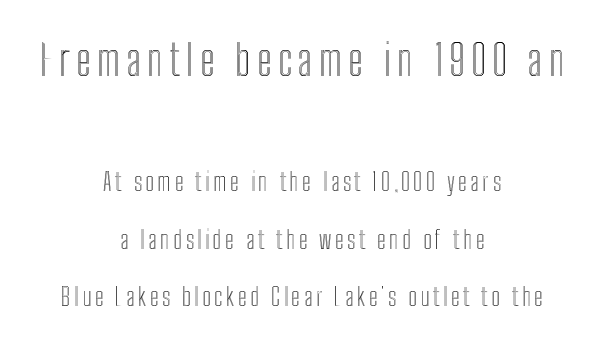
The image shows 43 px condensed type, upright; set centered, loose line spacing (2.3x), not underlined; the first (top) block is 1.72x larger; a medium x-height.
